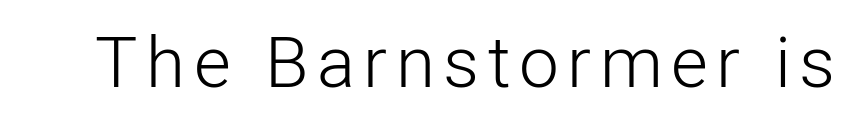
Q: Is the text bold? A: No.
Q: Is the text italic (slanted)? A: No, it is upright.
Q: Is the typeface a serif or a sans-serif typeface? A: Sans-serif.
Q: Is the text underlined? A: No.
Q: Width (condensed, normal, or wide)? A: Normal.
Q: Stroke contrast? A: Low.
Q: x-height? A: Medium.
Q: Monospaced? A: No.
